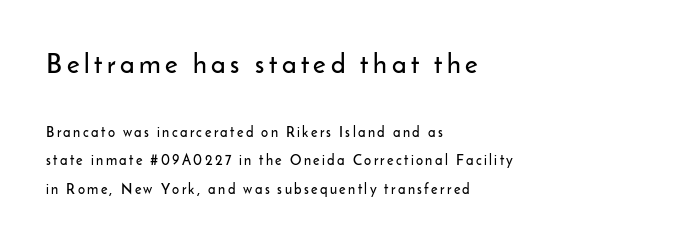
How would I describe the line gaps? Wide and relaxed. Of the two passages, the one on top uses the larger point size. Vertical strokes here are truly vertical. No word sits above an underline. The passage is arranged the way most books set body copy — flush left.
